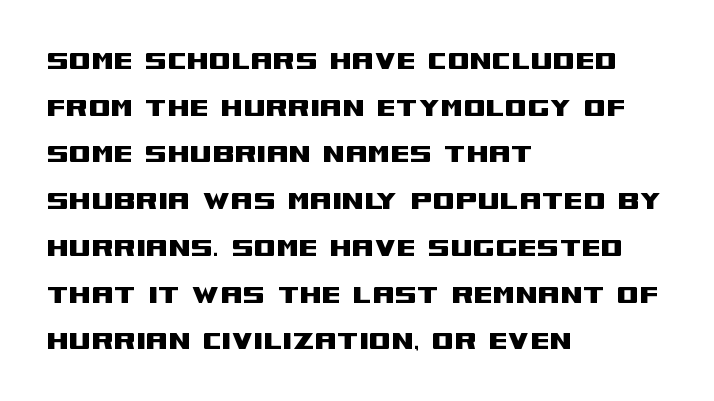
The image shows 32 px wide sans-serif type, upright; set left-aligned, normal line spacing (1.46x), normal letter spacing, not underlined; medium stroke contrast and a large x-height.
